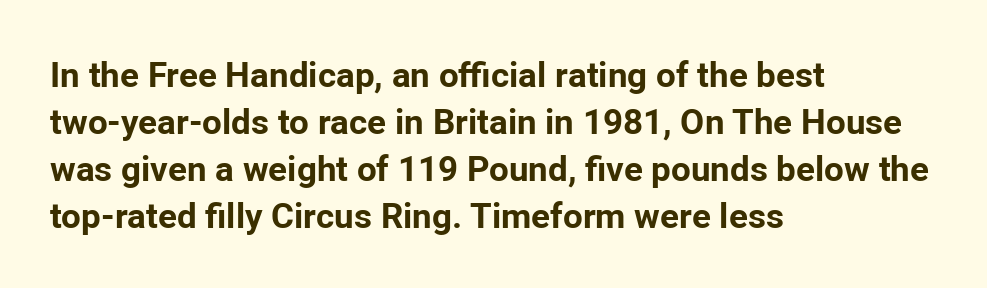
Q: Is the text bold? A: Yes.
Q: Is the text italic (slanted)? A: No, it is upright.
Q: Is the typeface a serif or a sans-serif typeface? A: Sans-serif.
Q: Is the text underlined? A: No.
Q: How is the paragraph aligned? A: Left-aligned.
Q: Is the spacing between letters normal or unusually wide? A: Normal.
Q: Is the spacing between lines tight, normal or loose? A: Normal.
Q: Width (condensed, normal, or wide)? A: Normal.
Q: Stroke contrast? A: Low.
Q: x-height? A: Medium.
Q: Monospaced? A: No.
